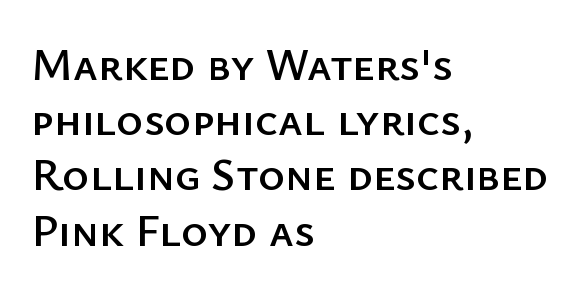
Q: Is the text italic (slanted)? A: No, it is upright.
Q: Is the typeface a serif or a sans-serif typeface? A: Sans-serif.
Q: Is the text underlined? A: No.
Q: How is the paragraph aligned? A: Left-aligned.
Q: Is the spacing between letters normal or unusually wide? A: Normal.
Q: Width (condensed, normal, or wide)? A: Normal.
Q: Stroke contrast? A: Low.
Q: x-height? A: Medium.
Q: Monospaced? A: No.
